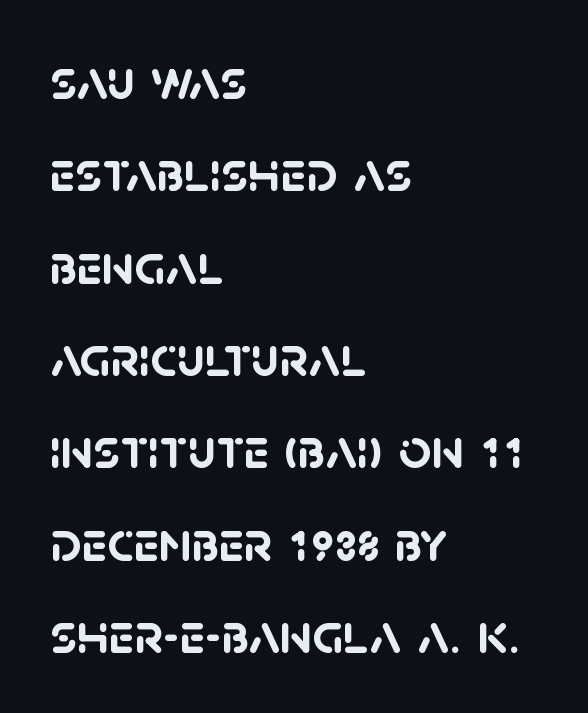
Honestly, the letter spacing is just normal — you wouldn't notice it. I'd describe the lettering as bold — thick and assertive. A sans-serif font was chosen for this passage. Does the leading feel generous? No, just average. The lines are quadded left.
